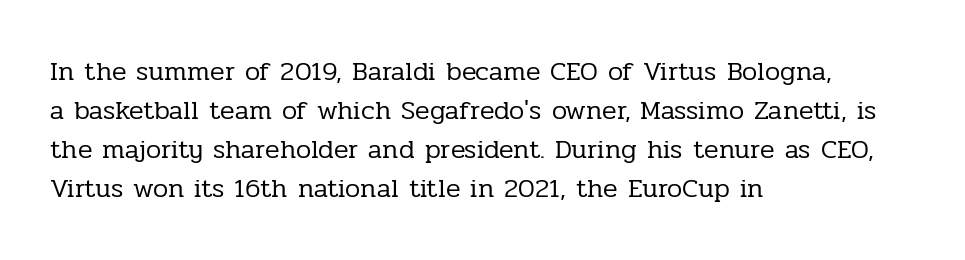
The image shows 27 px text type, upright; set left-aligned, normal line spacing (1.44x), normal letter spacing, not underlined.
